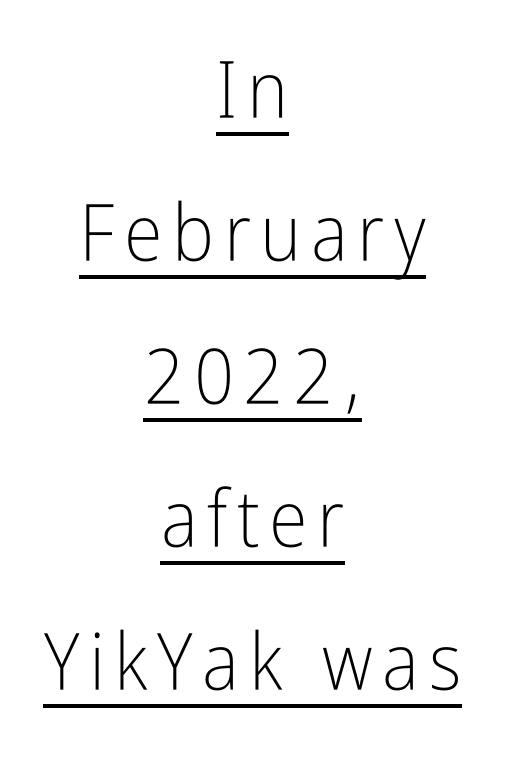
Q: Is the text bold? A: No.
Q: Is the text italic (slanted)? A: No, it is upright.
Q: Is the typeface a serif or a sans-serif typeface? A: Sans-serif.
Q: Is the text underlined? A: Yes.
Q: How is the paragraph aligned? A: Centered.
Q: Width (condensed, normal, or wide)? A: Condensed.
Q: Stroke contrast? A: Low.
Q: x-height? A: Medium.
Q: Monospaced? A: No.
